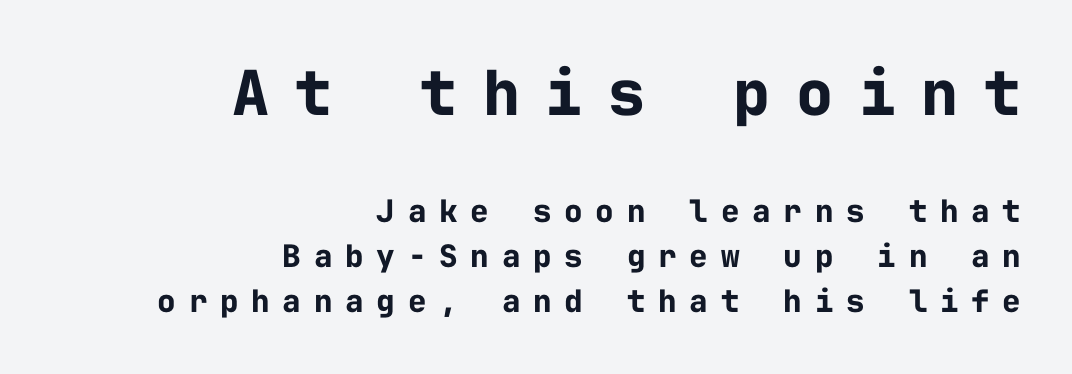
{"serif": "no", "italic": "no", "bold": "yes", "weight": "bold", "width": "normal", "stroke_contrast": "low", "x_height": "medium", "monospaced": "yes", "underline": "no", "align": "right", "line_spacing": "normal", "line_spacing_ratio": 1.45, "letter_spacing": "wide", "letter_spacing_em": 0.41, "larger_block": "first", "size_ratio": 2.0, "glyph_px": 62}
